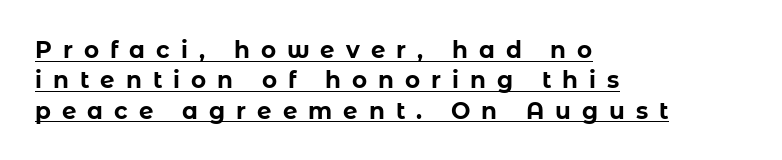
The image shows 23 px bold type, upright; set left-aligned, normal line spacing (1.32x), unusually wide letter spacing (+0.48 em), underlined.
